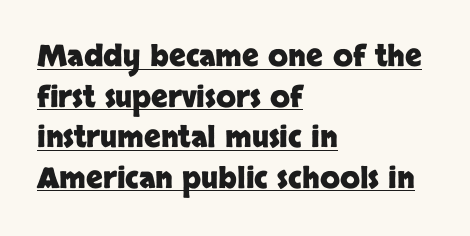
The image shows 29 px heavy sans-serif type, upright; set left-aligned, normal line spacing (1.4x), normal letter spacing, underlined; low stroke contrast and a large x-height.
